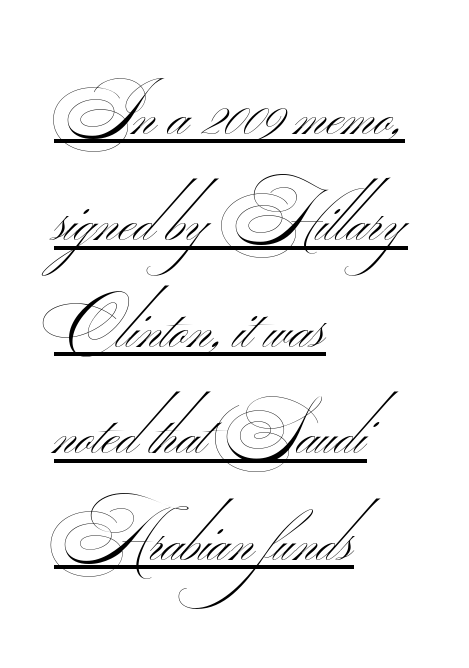
{"serif": "no", "bold": "no", "weight": "thin", "width": "wide", "stroke_contrast": "medium", "monospaced": "no", "underline": "yes", "align": "left", "line_spacing": "normal", "line_spacing_ratio": 1.52, "letter_spacing": "normal", "letter_spacing_em": 0.0, "glyph_px": 70}
